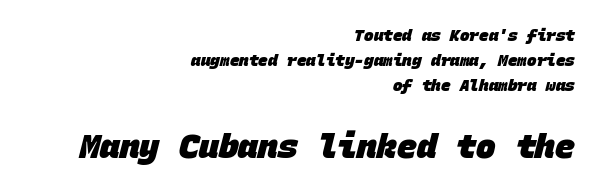
The image shows 33 px heavy sans-serif type, monospaced; set right-aligned, normal line spacing (1.55x), normal letter spacing, not underlined; the second (bottom) block is 2.06x larger; low stroke contrast and a large x-height.
